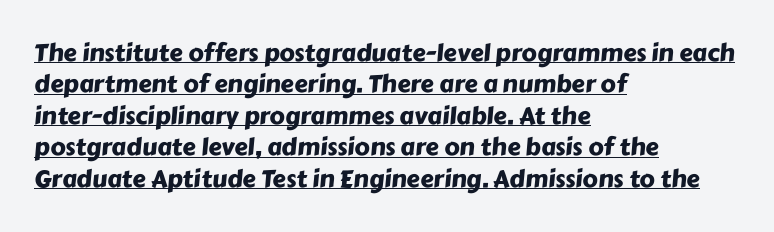
If you drew a ruler down the left edge, every line would touch it. Students, observe: this is what conventionally led text looks like. The tracking reads as untouched default to a designer's eye. Descenders here cross a horizontal rule under the line.
